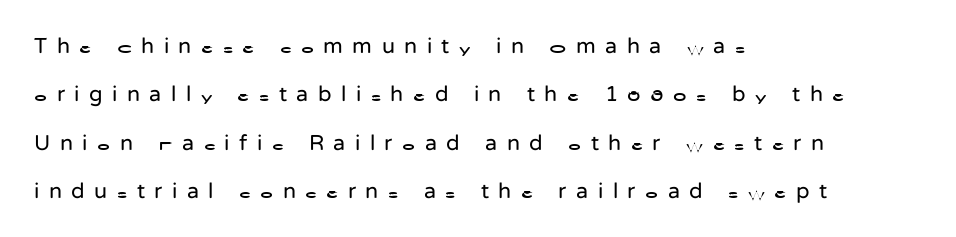
Q: Is the text bold? A: No.
Q: Is the text italic (slanted)? A: No, it is upright.
Q: Is the text underlined? A: No.
Q: How is the paragraph aligned? A: Left-aligned.
Q: Is the spacing between letters normal or unusually wide? A: Unusually wide.
Q: Is the spacing between lines tight, normal or loose? A: Loose.
